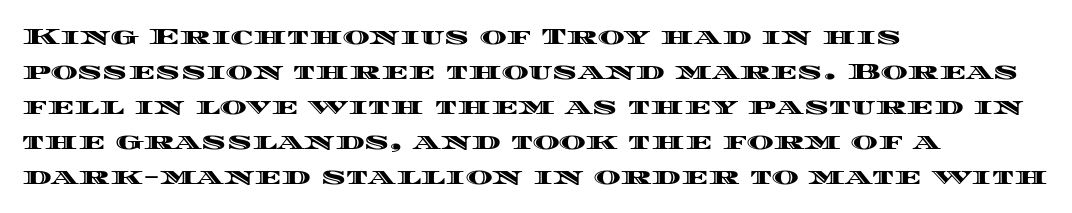
Q: Is the text italic (slanted)? A: No, it is upright.
Q: Is the text underlined? A: No.
Q: How is the paragraph aligned? A: Left-aligned.
Q: Is the spacing between letters normal or unusually wide? A: Normal.
Q: Is the spacing between lines tight, normal or loose? A: Normal.
